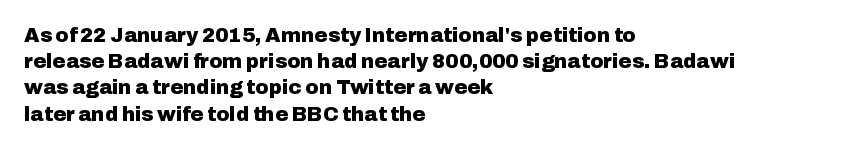
Q: Is the text bold? A: Yes.
Q: Is the text italic (slanted)? A: No, it is upright.
Q: Is the text underlined? A: No.
Q: How is the paragraph aligned? A: Left-aligned.
Q: Is the spacing between letters normal or unusually wide? A: Normal.
Q: Is the spacing between lines tight, normal or loose? A: Normal.
